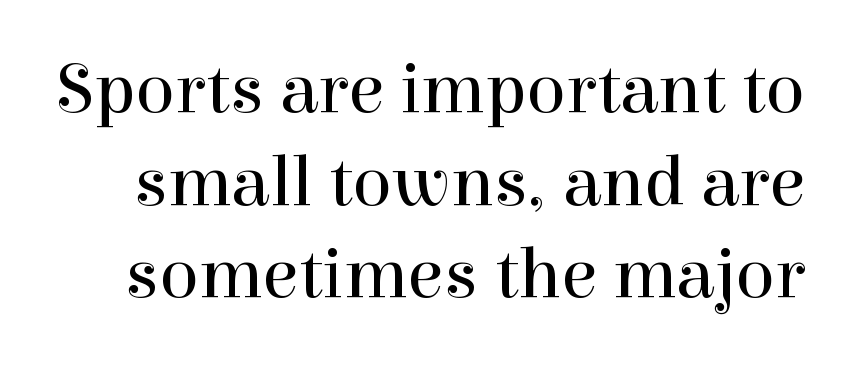
The rendering keeps characters at their native spacing. The leading is moderate, giving the passage an even texture. You could not count columns in this text — the font is proportionally spaced. The passage shown is typeset with a serif family. The gap between lines stays unmarked. Summary of weight: not heavy and not bold.
